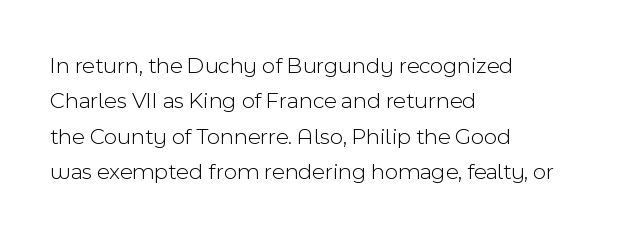
Q: Is the text bold? A: No.
Q: Is the text italic (slanted)? A: No, it is upright.
Q: Is the text underlined? A: No.
Q: How is the paragraph aligned? A: Left-aligned.
Q: Is the spacing between letters normal or unusually wide? A: Normal.
Q: Is the spacing between lines tight, normal or loose? A: Normal.
